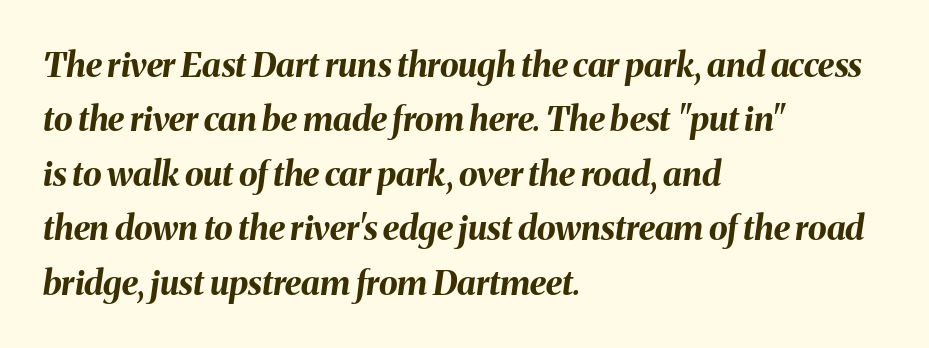
The image shows 34 px bold type, italic (leaning right); set left-aligned, normal line spacing (1.6x), normal letter spacing, not underlined; medium stroke contrast and a medium x-height.
